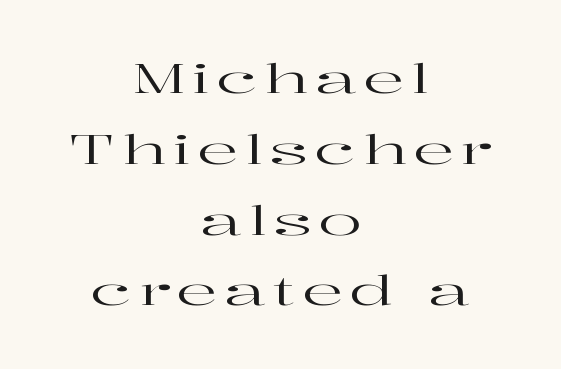
Q: Is the text italic (slanted)? A: No, it is upright.
Q: Is the typeface a serif or a sans-serif typeface? A: Serif.
Q: Is the text underlined? A: No.
Q: How is the paragraph aligned? A: Centered.
Q: Width (condensed, normal, or wide)? A: Wide.
Q: Stroke contrast? A: High.
Q: x-height? A: Medium.
Q: Monospaced? A: No.
